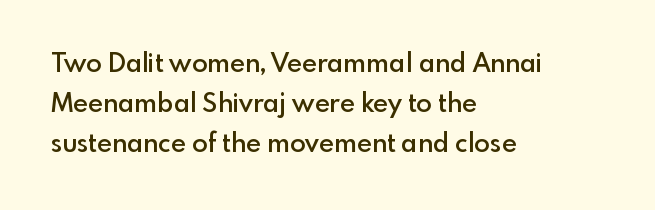
Q: Is the text bold? A: Semi-bold.
Q: Is the text italic (slanted)? A: No, it is upright.
Q: Is the text underlined? A: No.
Q: How is the paragraph aligned? A: Left-aligned.
Q: Is the spacing between letters normal or unusually wide? A: Normal.
Q: Is the spacing between lines tight, normal or loose? A: Normal.
